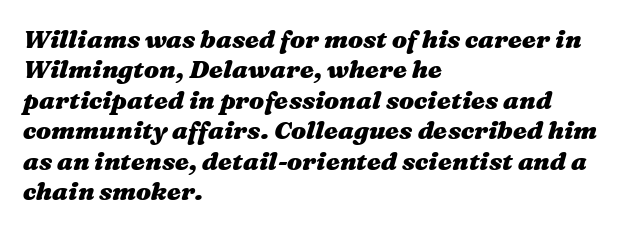
The image shows 25 px bold type, italic (leaning right); set left-aligned, line spacing 1.22x, normal letter spacing, not underlined.
